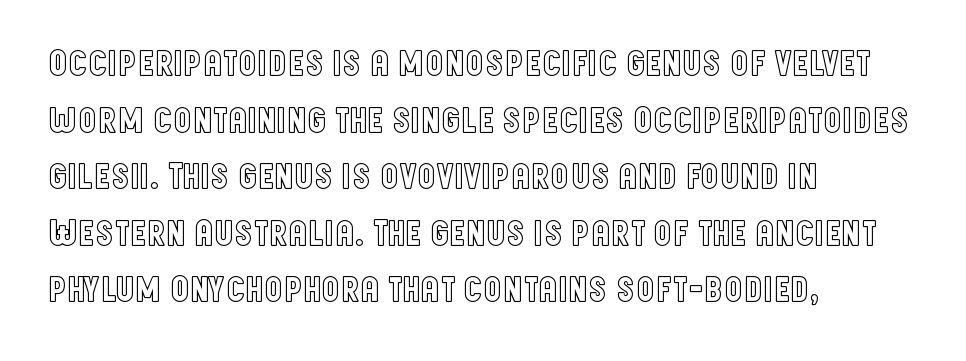
{"italic": "no", "width": "condensed", "x_height": "large", "monospaced": "no", "underline": "no", "align": "left", "line_spacing": "normal", "line_spacing_ratio": 1.53, "letter_spacing": "normal", "letter_spacing_em": 0.0, "glyph_px": 37}
